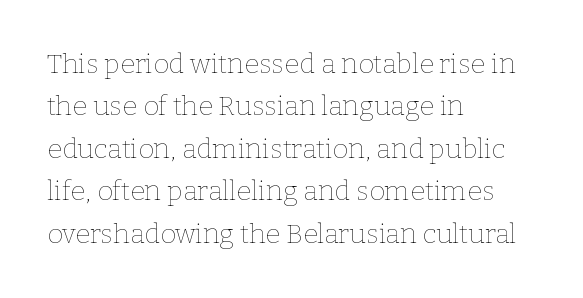
{"italic": "no", "bold": "no", "underline": "no", "align": "left", "line_spacing": "normal", "line_spacing_ratio": 1.57, "letter_spacing": "normal", "letter_spacing_em": 0.0, "glyph_px": 27}
